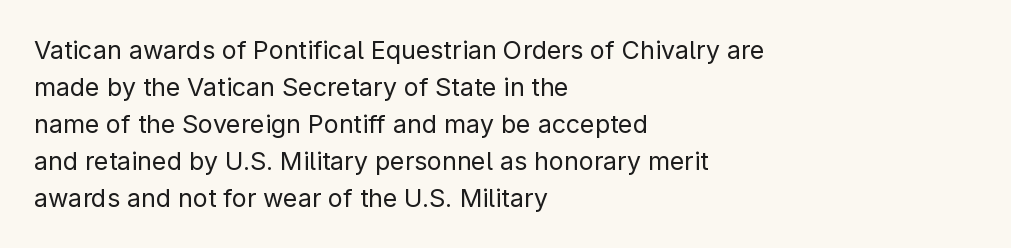
Q: Is the text bold? A: No.
Q: Is the text italic (slanted)? A: No, it is upright.
Q: Is the text underlined? A: No.
Q: How is the paragraph aligned? A: Left-aligned.
Q: Is the spacing between letters normal or unusually wide? A: Normal.
Q: Is the spacing between lines tight, normal or loose? A: Normal.
